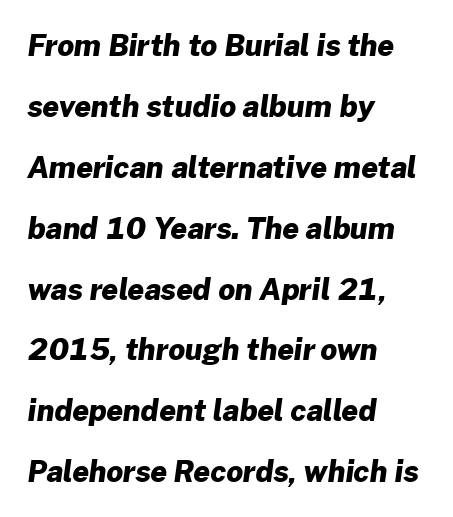
The image shows 29 px heavy sans-serif type; set left-aligned, loose line spacing (2.1x), normal letter spacing, not underlined; low stroke contrast and a medium x-height.
